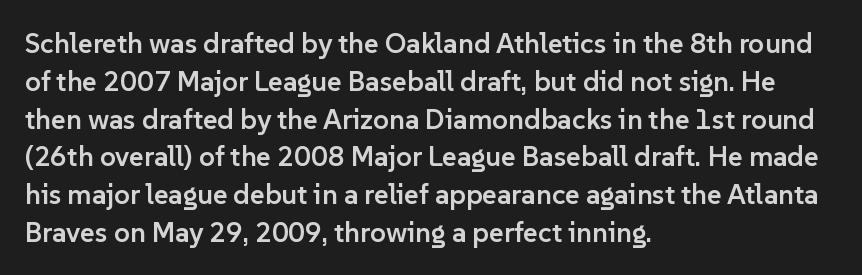
{"serif": "no", "italic": "no", "bold": "semi", "weight": "semibold", "width": "normal", "stroke_contrast": "low", "x_height": "medium", "monospaced": "no", "underline": "no", "align": "left", "line_spacing": "normal", "line_spacing_ratio": 1.35, "letter_spacing": "normal", "letter_spacing_em": 0.0, "glyph_px": 28}
